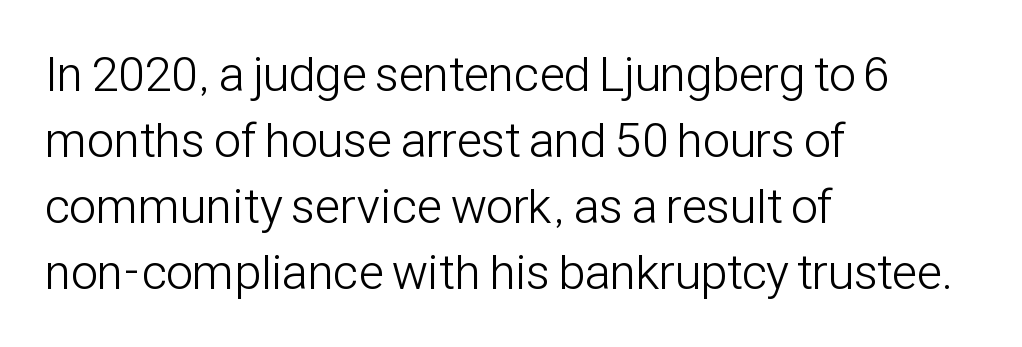
The image shows 49 px light, condensed sans-serif type, upright; set left-aligned, normal line spacing (1.35x), normal letter spacing, not underlined; low stroke contrast and a medium x-height.
